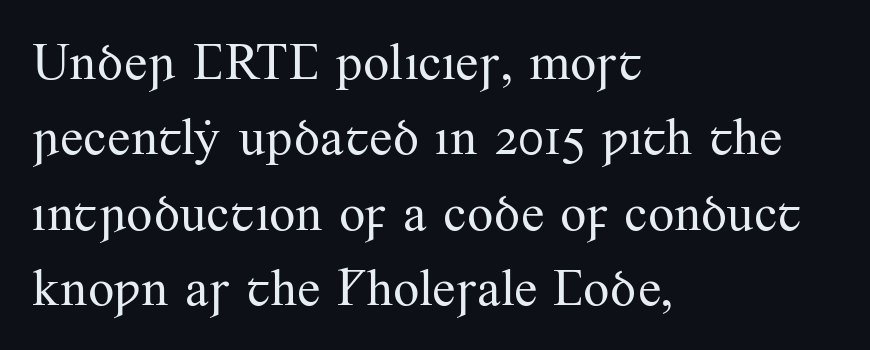
The specimen reads as upright at a glance. Visually the block forms a straight wall on the left and a jagged coastline on the right. What kind of face is this? One with serifs. Spacing verdict: proportional, widths tailored to each character. Letters have the restrained weight of plain body copy at most. Words float on clear page, feet unadorned.
